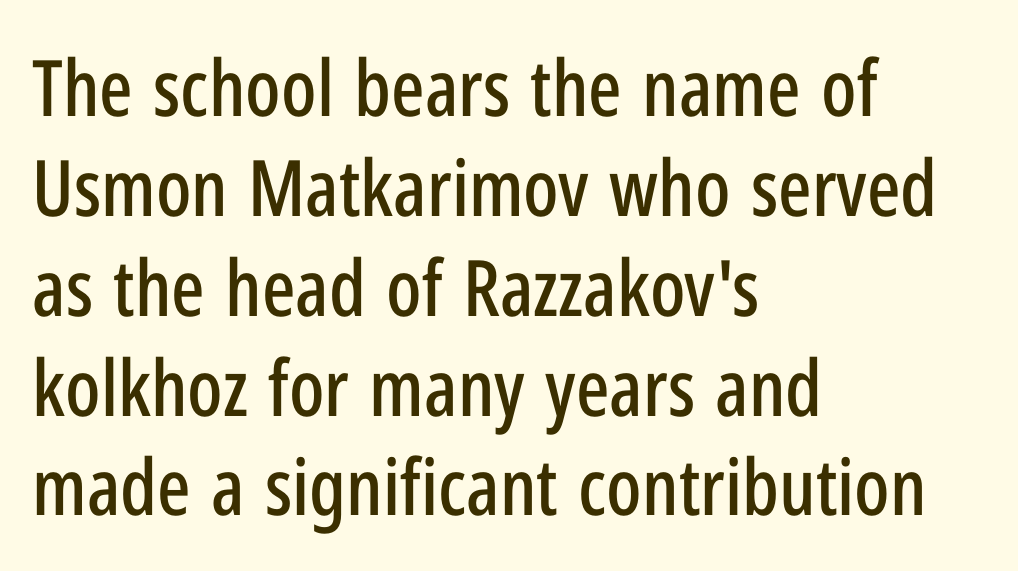
Q: Is the text italic (slanted)? A: No, it is upright.
Q: Is the typeface a serif or a sans-serif typeface? A: Sans-serif.
Q: Is the text underlined? A: No.
Q: How is the paragraph aligned? A: Left-aligned.
Q: Is the spacing between letters normal or unusually wide? A: Normal.
Q: Is the spacing between lines tight, normal or loose? A: Normal.
Q: Width (condensed, normal, or wide)? A: Condensed.
Q: Stroke contrast? A: Low.
Q: x-height? A: Medium.
Q: Monospaced? A: No.
